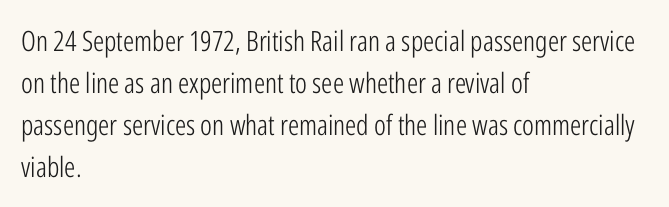
Q: Is the text bold? A: No.
Q: Is the text italic (slanted)? A: No, it is upright.
Q: Is the typeface a serif or a sans-serif typeface? A: Sans-serif.
Q: Is the text underlined? A: No.
Q: How is the paragraph aligned? A: Left-aligned.
Q: Is the spacing between letters normal or unusually wide? A: Normal.
Q: Is the spacing between lines tight, normal or loose? A: Normal.
Q: Width (condensed, normal, or wide)? A: Condensed.
Q: Stroke contrast? A: Low.
Q: x-height? A: Medium.
Q: Monospaced? A: No.
